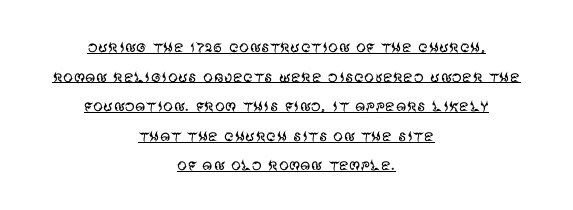
{"italic": "no", "bold": "no", "underline": "yes", "align": "center", "line_spacing": "normal", "line_spacing_ratio": 1.48, "letter_spacing": "normal", "letter_spacing_em": 0.0, "glyph_px": 20}
